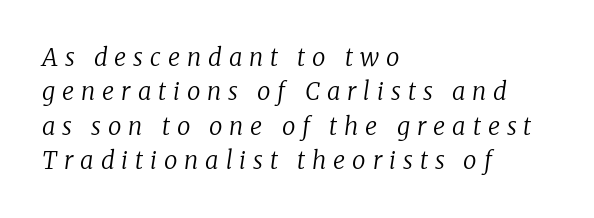
The image shows 24 px text type, italic (leaning right); set left-aligned, normal line spacing (1.43x), unusually wide letter spacing (+0.29 em), not underlined.
